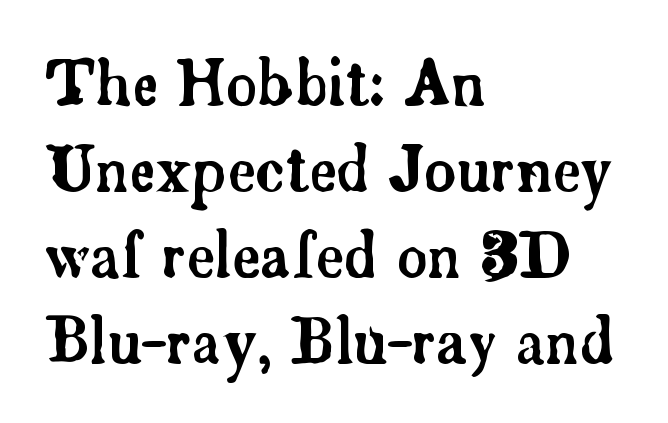
Posture: upright roman. Classification — serif. Baseline-to-baseline distance is the conventional proportion of letter height. This sample is left-justified, so line endings fall wherever the words run out. How are the letters spaced? Ordinarily, with no added tracking.
